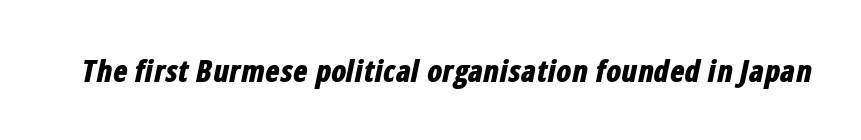
The image shows 30 px bold, condensed type, italic (leaning right); set normal letter spacing, not underlined; low stroke contrast and a medium x-height.
